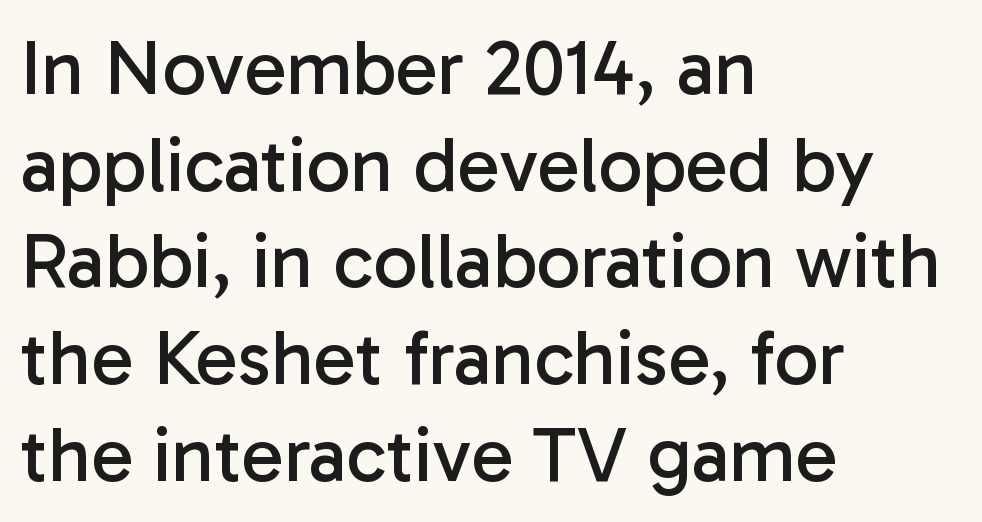
The image shows 78 px regular-weight sans-serif type, upright; set left-aligned, line spacing 1.24x, normal letter spacing, not underlined; low stroke contrast and a medium x-height.
